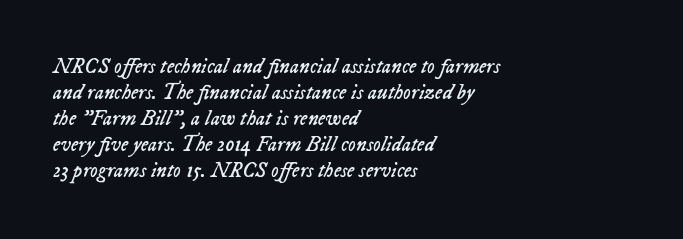
{"italic": "yes", "lean": "right", "slant_degrees": 23, "bold": "no", "underline": "no", "align": "left", "line_spacing_ratio": 1.24, "letter_spacing": "normal", "letter_spacing_em": 0.0, "glyph_px": 21}
